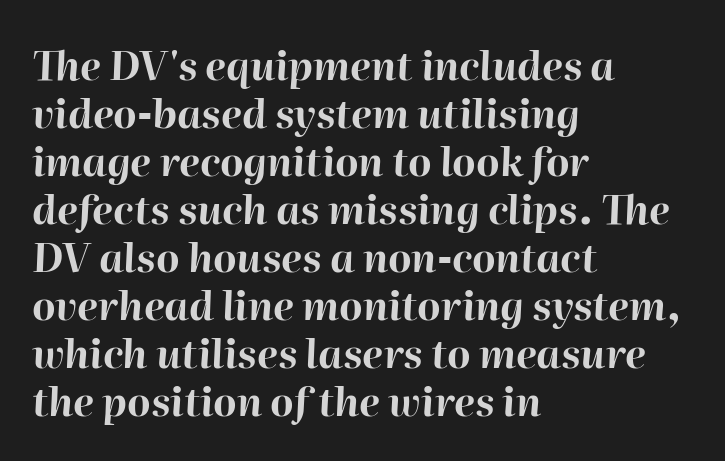
{"italic": "yes", "lean": "right", "slant_degrees": 2, "bold": "yes", "weight": "bold", "width": "normal", "stroke_contrast": "high", "x_height": "medium", "monospaced": "no", "underline": "no", "align": "left", "line_spacing_ratio": 1.2, "letter_spacing": "normal", "letter_spacing_em": 0.0, "glyph_px": 40}
